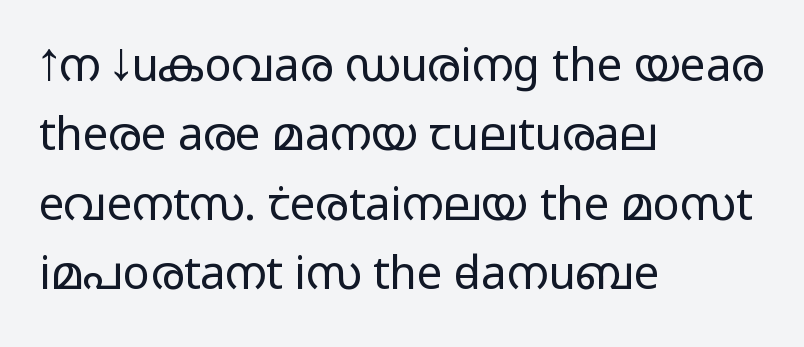
The image shows 45 px light, wide sans-serif type, upright; set left-aligned, normal line spacing (1.54x), normal letter spacing, not underlined; low stroke contrast and a medium x-height.
